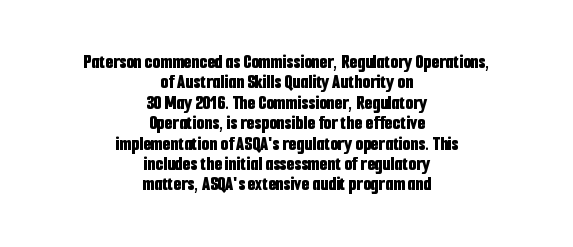
{"italic": "no", "bold": "yes", "underline": "no", "align": "center", "line_spacing": "tight", "line_spacing_ratio": 1.02, "letter_spacing": "normal", "letter_spacing_em": 0.0, "glyph_px": 20}
